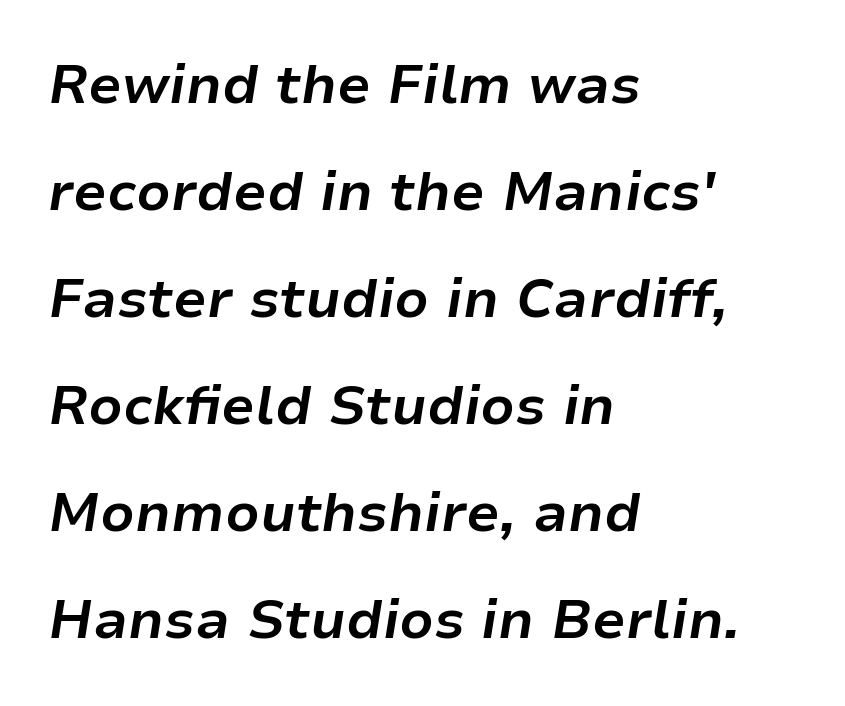
Is there much room between lines? Yes — plenty of vertical air separates them. Caption: standard tracking, unaltered. Thick stems and heavy bowls — unmistakably bold. Posture: slanted. Here the designer chose a conventional face with non-uniform glyph widths. The paragraph has a hard left edge and a soft right edge.
